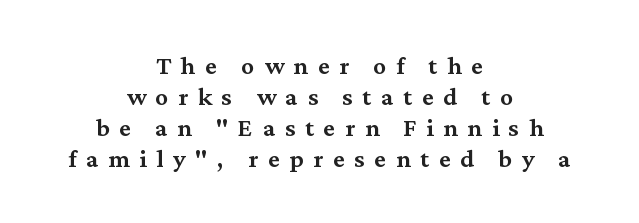
The image shows 26 px text type, upright; set centered, line spacing 1.19x, unusually wide letter spacing (+0.37 em), not underlined.
